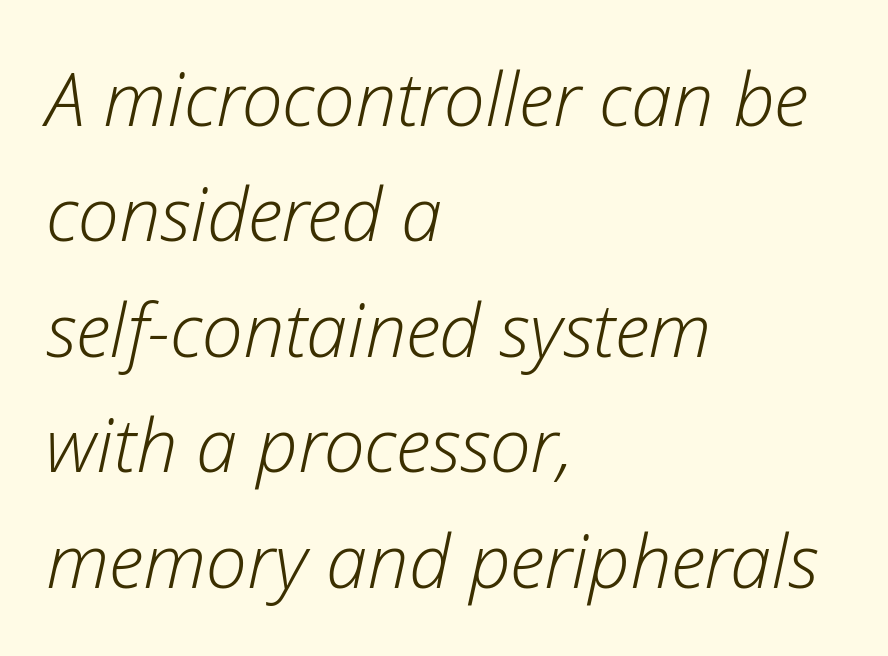
{"italic": "yes", "lean": "right", "slant_degrees": 12, "bold": "no", "weight": "light", "width": "normal", "stroke_contrast": "low", "x_height": "medium", "monospaced": "no", "underline": "no", "align": "left", "line_spacing": "normal", "line_spacing_ratio": 1.56, "letter_spacing": "normal", "letter_spacing_em": 0.0, "glyph_px": 74}
